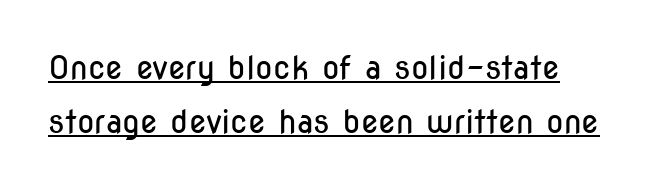
The image shows 32 px regular-weight, condensed sans-serif type, upright; set normal line spacing (1.69x), normal letter spacing, underlined; low stroke contrast and a medium x-height.
